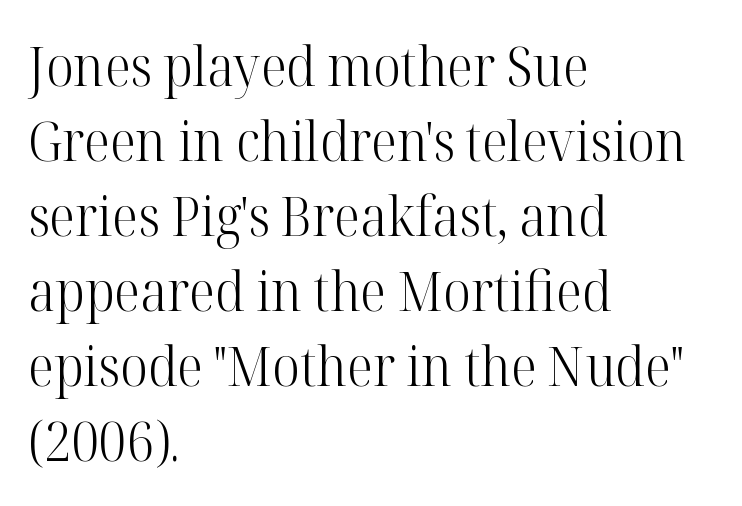
These glyphs show unthickened strokes, regular width or finer. A bare baseline throughout the passage. Rendered with straight, roman letterforms. How are the letters spaced? Ordinarily, with no added tracking. Layout note: lines flush left.
